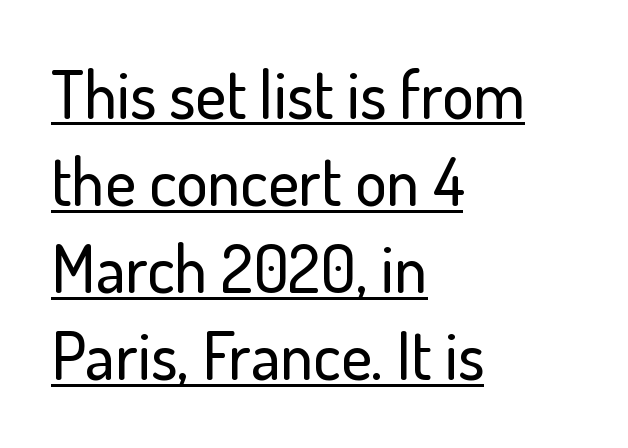
In terms of letterform style, serifs are entirely absent. Do the characters align in a grid? No, the font is proportional. The lines sit at an ordinary, default distance from one another. In terms of letterspacing, this is plain default setting.
